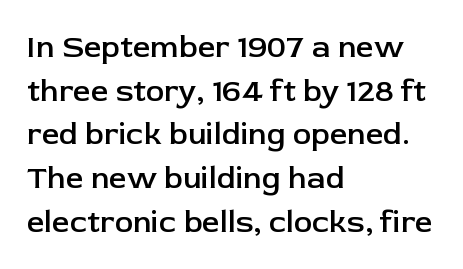
{"serif": "no", "italic": "no", "bold": "semi", "weight": "semibold", "width": "normal", "stroke_contrast": "low", "x_height": "medium", "monospaced": "no", "underline": "no", "align": "left", "line_spacing": "normal", "line_spacing_ratio": 1.41, "letter_spacing": "normal", "letter_spacing_em": 0.0, "glyph_px": 31}
